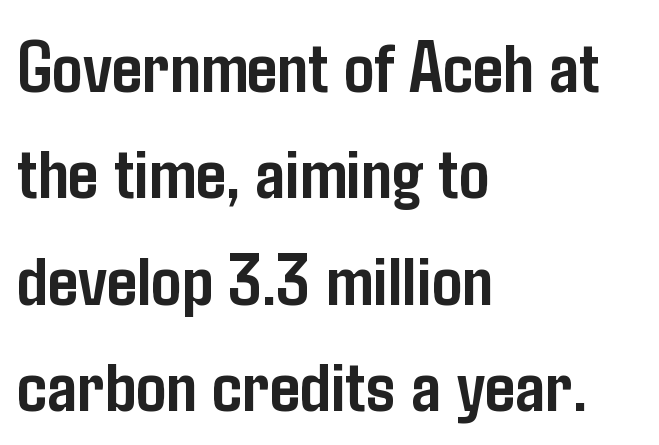
{"serif": "no", "italic": "no", "bold": "yes", "weight": "semibold", "width": "condensed", "stroke_contrast": "low", "x_height": "medium", "monospaced": "no", "underline": "no", "align": "left", "line_spacing": "normal", "line_spacing_ratio": 1.42, "letter_spacing": "normal", "letter_spacing_em": 0.0, "glyph_px": 75}
